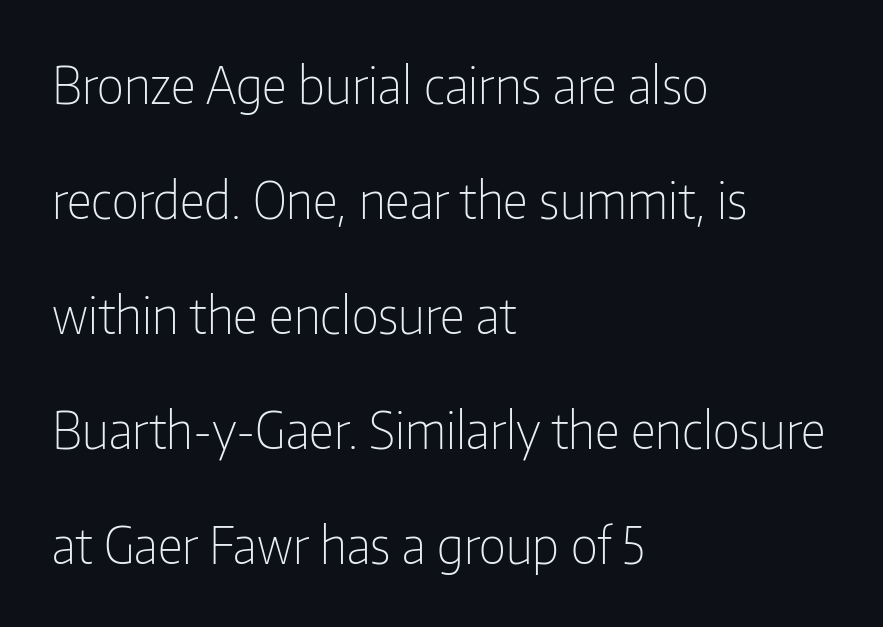
Q: Is the text bold? A: No.
Q: Is the text italic (slanted)? A: No, it is upright.
Q: Is the typeface a serif or a sans-serif typeface? A: Sans-serif.
Q: Is the text underlined? A: No.
Q: How is the paragraph aligned? A: Left-aligned.
Q: Is the spacing between letters normal or unusually wide? A: Normal.
Q: Is the spacing between lines tight, normal or loose? A: Loose.
Q: Width (condensed, normal, or wide)? A: Condensed.
Q: Stroke contrast? A: Low.
Q: x-height? A: Medium.
Q: Monospaced? A: No.
